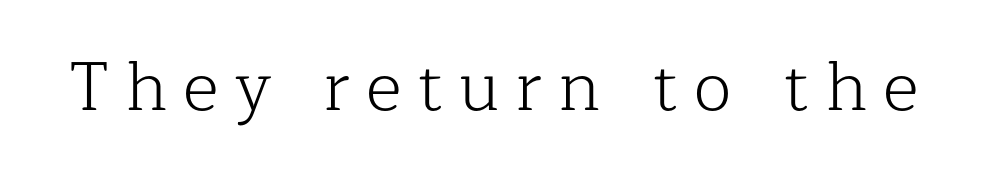
{"serif": "yes", "italic": "no", "bold": "no", "weight": "light", "width": "normal", "stroke_contrast": "low", "x_height": "medium", "monospaced": "no", "underline": "no", "letter_spacing": "wide", "letter_spacing_em": 0.23, "glyph_px": 69}
